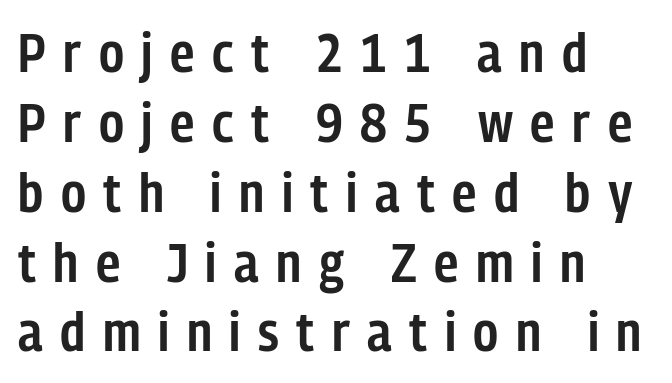
Q: Is the text bold? A: Semi-bold.
Q: Is the text italic (slanted)? A: No, it is upright.
Q: Is the typeface a serif or a sans-serif typeface? A: Sans-serif.
Q: Is the text underlined? A: No.
Q: How is the paragraph aligned? A: Left-aligned.
Q: Is the spacing between letters normal or unusually wide? A: Unusually wide.
Q: Is the spacing between lines tight, normal or loose? A: Normal.
Q: Width (condensed, normal, or wide)? A: Condensed.
Q: Stroke contrast? A: Low.
Q: x-height? A: Medium.
Q: Monospaced? A: No.
